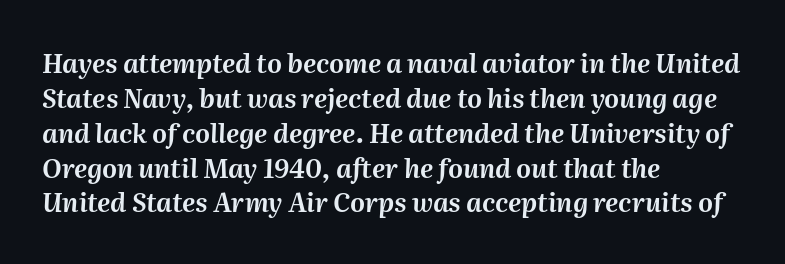
{"italic": "yes", "lean": "right", "slant_degrees": 2, "underline": "no", "align": "left", "line_spacing": "normal", "line_spacing_ratio": 1.34, "letter_spacing": "normal", "letter_spacing_em": 0.0, "glyph_px": 26}
